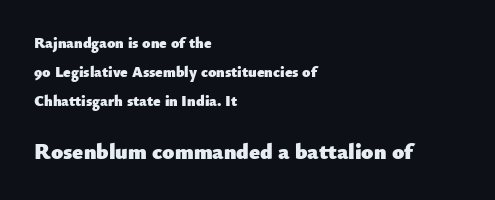
Q: Is the text bold? A: Yes.
Q: Is the text italic (slanted)? A: No, it is upright.
Q: Is the text underlined? A: No.
Q: How is the paragraph aligned? A: Left-aligned.
Q: Is the spacing between letters normal or unusually wide? A: Normal.
Q: Is the spacing between lines tight, normal or loose? A: Loose.
Q: Which block of text is set in a larger size, the first (top) or the second (bottom)? A: The second (bottom) one.
